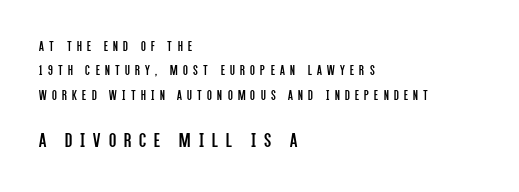
No italicization has been applied; the sample stays upright. If you squint, the bottom block still reads clearly — it's the larger of the two. Lines of text with bare space underneath. Each word looks stretched out because of the extra space between its letters. The characters are drawn with everyday or finer stroke widths. This rendering uses left alignment, leaving the right contour irregular.
